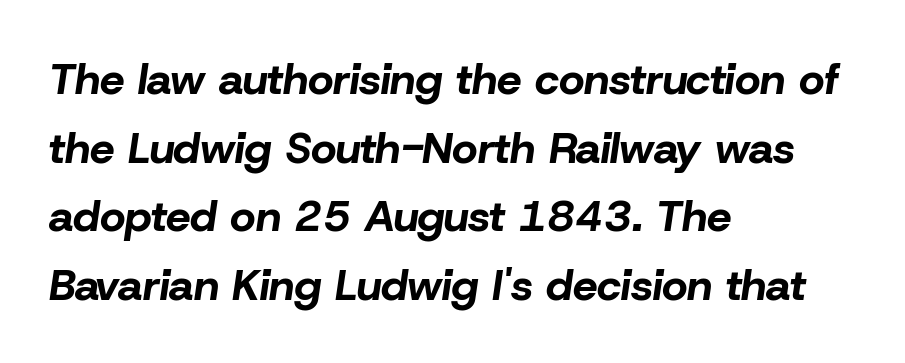
Short and long lines alike share a common starting point at left. This block has exactly the height ordinary leading produces. Set as a true bold cut, around the 700 mark. You could call the tracking neutral — neither tight nor loose. The lettering tilts uniformly, giving the passage an italic look. Each letter keeps its own natural width here, so spacing adapts to shape.
